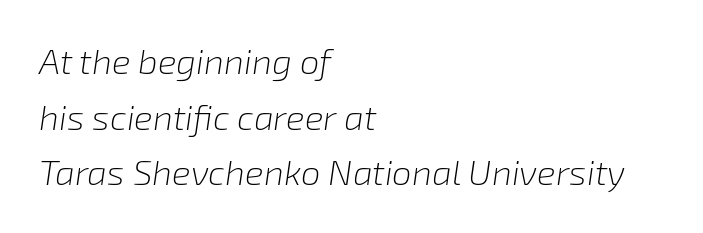
Q: Is the text bold? A: No.
Q: Is the text italic (slanted)? A: Yes, it leans right by about 8 degrees.
Q: Is the text underlined? A: No.
Q: How is the paragraph aligned? A: Left-aligned.
Q: Is the spacing between letters normal or unusually wide? A: Normal.
Q: Is the spacing between lines tight, normal or loose? A: Normal.
Q: Width (condensed, normal, or wide)? A: Normal.
Q: Stroke contrast? A: Low.
Q: x-height? A: Medium.
Q: Monospaced? A: No.
